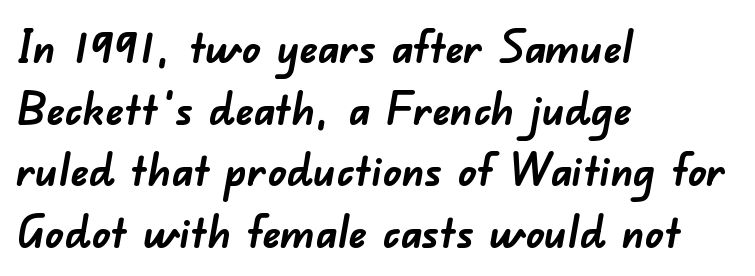
The image shows 45 px semibold sans-serif type; set left-aligned, normal line spacing (1.37x), normal letter spacing, not underlined; low stroke contrast and a small x-height.
